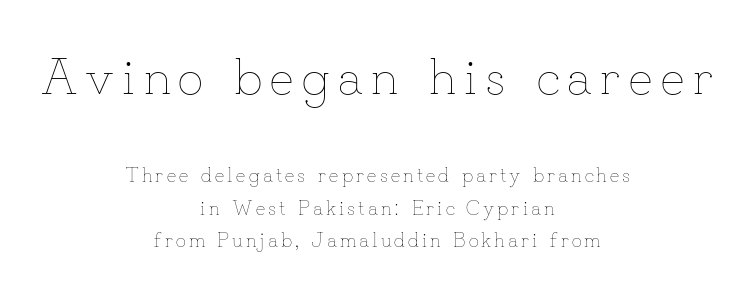
{"italic": "no", "bold": "no", "weight": "thin", "width": "normal", "stroke_contrast": "low", "x_height": "small", "monospaced": "no", "underline": "no", "align": "center", "line_spacing": "normal", "line_spacing_ratio": 1.63, "larger_block": "first", "size_ratio": 2.55, "glyph_px": 51}
